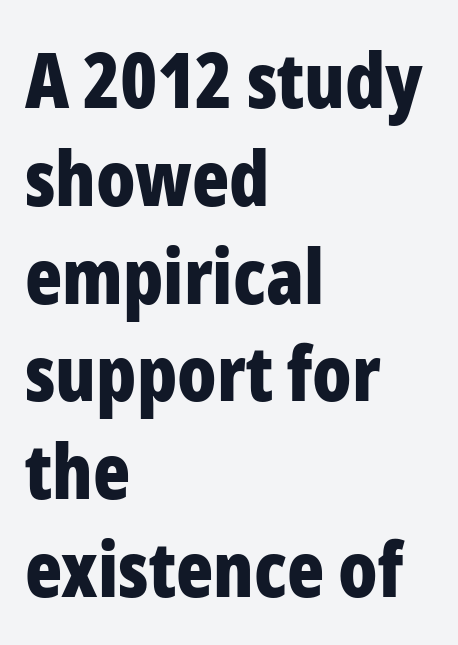
Strokes here are thick enough to call this a true bold. This sample keeps an unexceptional amount of space between lines. The letters sit at their default tracking, neither squeezed nor spread. The face used here is a sans, in the tradition of grotesques and geometrics.
